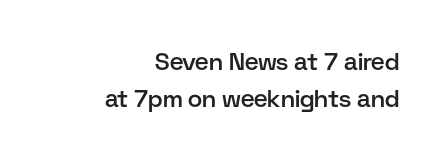
The image shows 24 px text type, upright; set right-aligned, normal line spacing (1.55x), normal letter spacing, not underlined.
